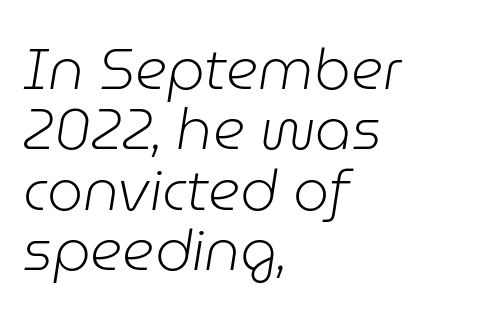
The image shows 57 px light type, italic (leaning right); set left-aligned, tight line spacing (1.06x), normal letter spacing, not underlined; low stroke contrast and a medium x-height.
